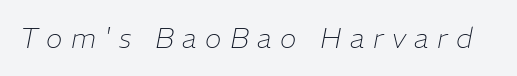
The letters advance in unequal steps, a hallmark of proportional type. Rule under the text: the space is simply empty. Vertical stems look standard width or narrower in stroke. Designer's note — italics engaged.
